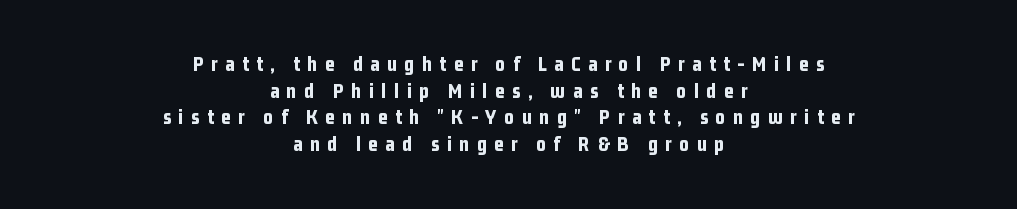
The image shows 21 px bold type, upright; set centered, normal line spacing (1.27x), unusually wide letter spacing (+0.35 em), not underlined.
